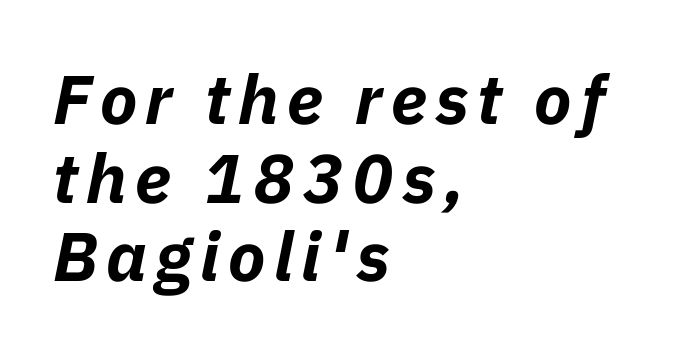
{"italic": "yes", "lean": "right", "slant_degrees": 11, "bold": "yes", "weight": "bold", "width": "normal", "stroke_contrast": "low", "x_height": "medium", "monospaced": "no", "underline": "no", "align": "left", "line_spacing": "tight", "line_spacing_ratio": 1.14, "glyph_px": 69}
